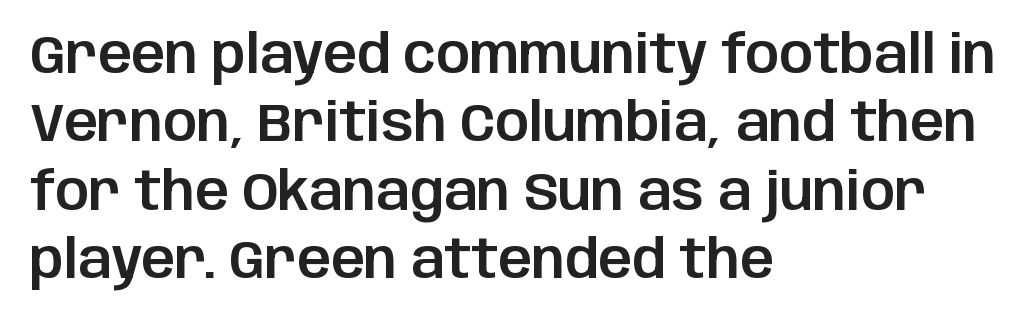
The image shows 53 px sans-serif type, upright; set left-aligned, normal line spacing (1.29x), normal letter spacing, not underlined; low stroke contrast and a large x-height.
